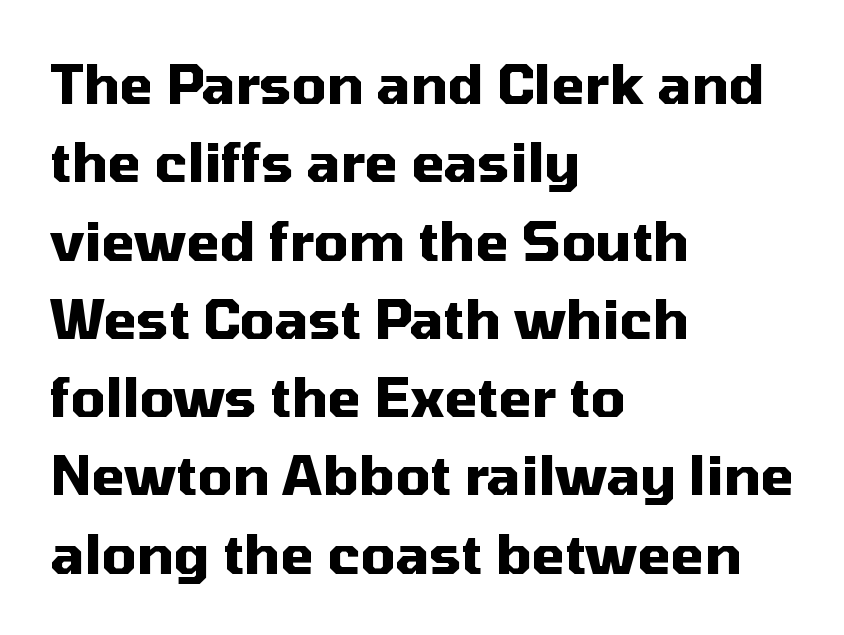
The specimen reads as upright at a glance. Does the leading feel generous? No, just average. The passage shown is typed in a proportional face where columns would drift. Teacher's note: observe the even left margin — that is flush-left alignment. A typesetter would call this zero additional tracking. What weight is shown? A full bold with thick strokes.
